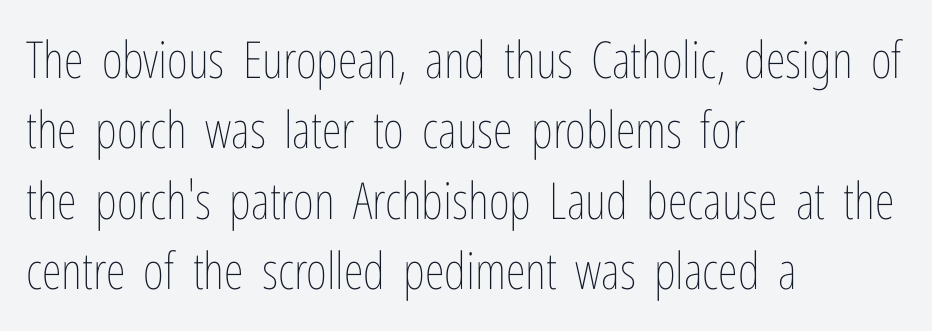
The image shows 51 px thin, condensed type, upright; set left-aligned, normal line spacing (1.38x), normal letter spacing, not underlined; low stroke contrast and a medium x-height.
